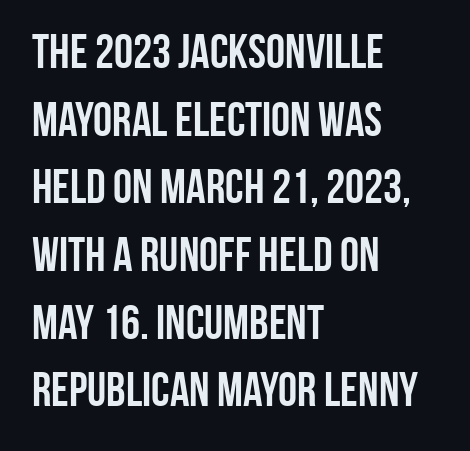
Q: Is the text bold? A: Yes.
Q: Is the text italic (slanted)? A: No, it is upright.
Q: Is the typeface a serif or a sans-serif typeface? A: Sans-serif.
Q: Is the text underlined? A: No.
Q: How is the paragraph aligned? A: Left-aligned.
Q: Is the spacing between letters normal or unusually wide? A: Normal.
Q: Is the spacing between lines tight, normal or loose? A: Normal.
Q: Width (condensed, normal, or wide)? A: Condensed.
Q: Stroke contrast? A: Low.
Q: x-height? A: Large.
Q: Monospaced? A: No.
